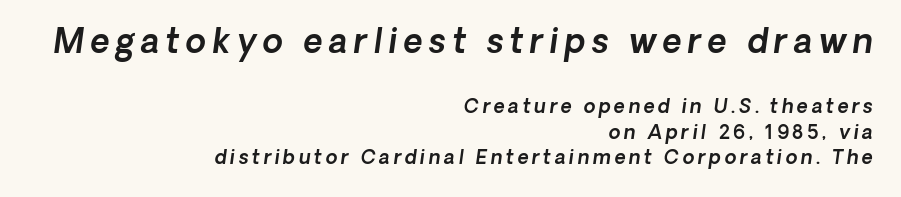
The image shows 33 px sans-serif type; set right-aligned, normal line spacing (1.33x), not underlined; the first (top) block is 1.74x larger; a medium x-height.
